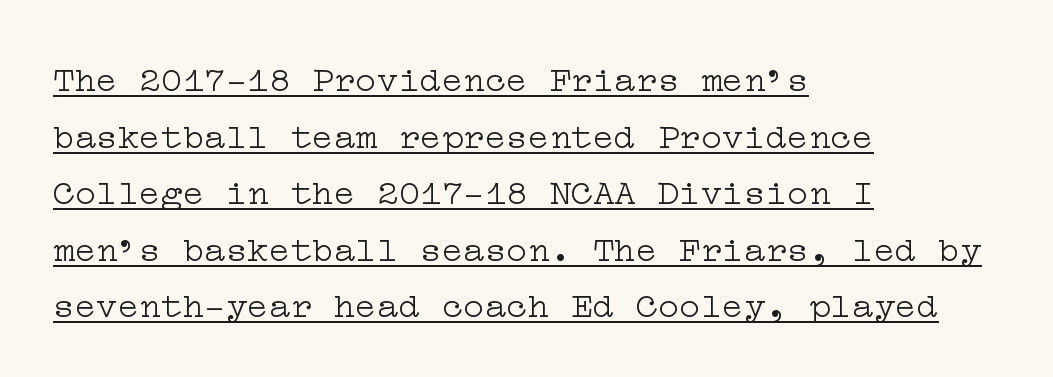
Q: Is the text bold? A: No.
Q: Is the text italic (slanted)? A: No, it is upright.
Q: Is the typeface a serif or a sans-serif typeface? A: Serif.
Q: Is the text underlined? A: Yes.
Q: How is the paragraph aligned? A: Left-aligned.
Q: Is the spacing between letters normal or unusually wide? A: Normal.
Q: Is the spacing between lines tight, normal or loose? A: Normal.
Q: Width (condensed, normal, or wide)? A: Wide.
Q: Stroke contrast? A: Low.
Q: x-height? A: Medium.
